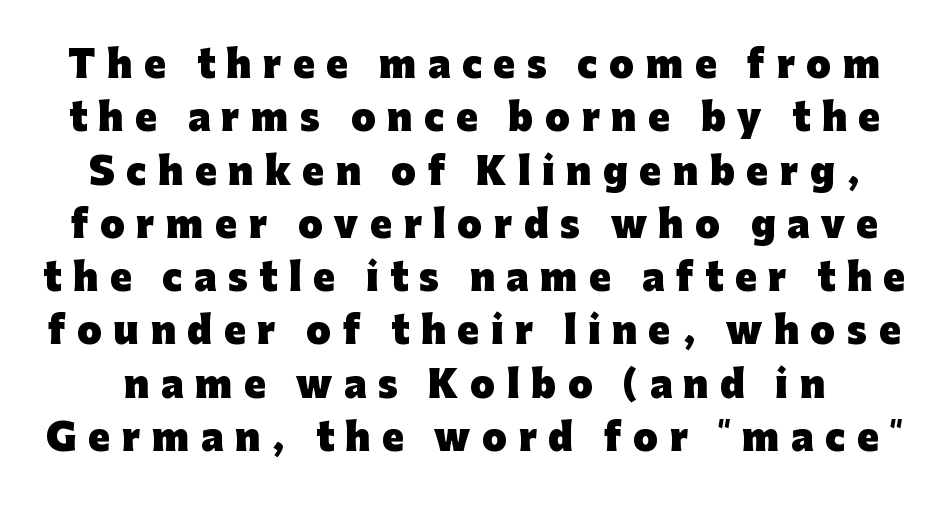
{"serif": "no", "italic": "no", "bold": "yes", "weight": "heavy", "width": "normal", "stroke_contrast": "low", "x_height": "medium", "monospaced": "no", "underline": "no", "line_spacing": "normal", "line_spacing_ratio": 1.48, "letter_spacing": "wide", "letter_spacing_em": 0.32, "glyph_px": 36}
